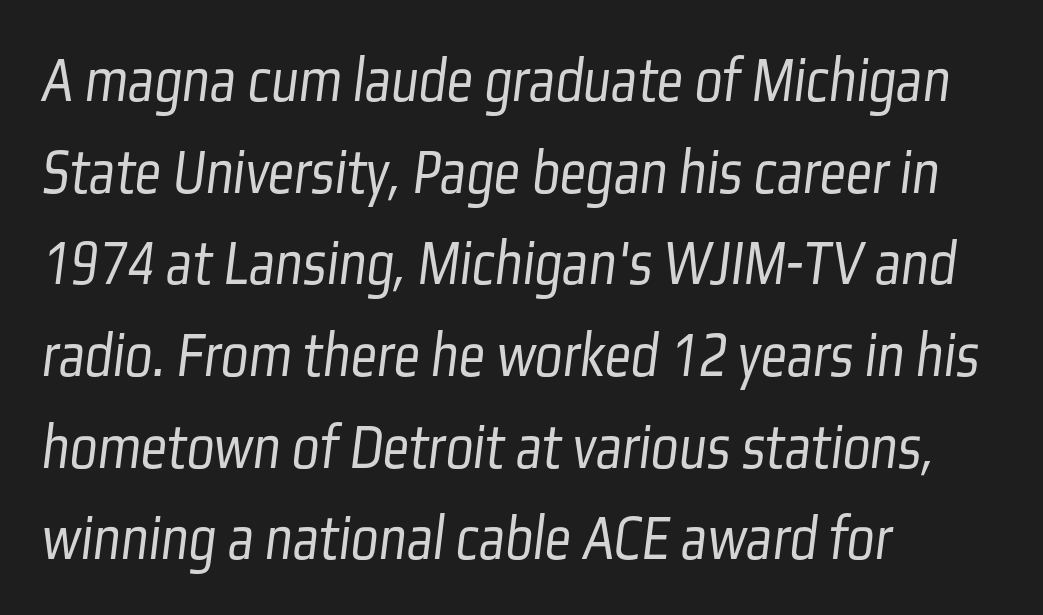
Q: Is the text bold? A: No.
Q: Is the typeface a serif or a sans-serif typeface? A: Sans-serif.
Q: Is the text underlined? A: No.
Q: How is the paragraph aligned? A: Left-aligned.
Q: Is the spacing between letters normal or unusually wide? A: Normal.
Q: Is the spacing between lines tight, normal or loose? A: Normal.
Q: Width (condensed, normal, or wide)? A: Condensed.
Q: Stroke contrast? A: Low.
Q: x-height? A: Medium.
Q: Monospaced? A: No.
